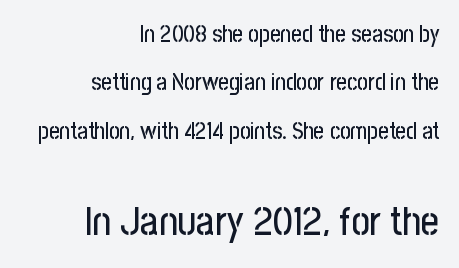
Q: Is the text italic (slanted)? A: No, it is upright.
Q: Is the typeface a serif or a sans-serif typeface? A: Sans-serif.
Q: Is the text underlined? A: No.
Q: How is the paragraph aligned? A: Right-aligned.
Q: Is the spacing between letters normal or unusually wide? A: Normal.
Q: Is the spacing between lines tight, normal or loose? A: Loose.
Q: Which block of text is set in a larger size, the first (top) or the second (bottom)? A: The second (bottom) one.
Q: Width (condensed, normal, or wide)? A: Condensed.
Q: Stroke contrast? A: Low.
Q: x-height? A: Medium.
Q: Monospaced? A: No.
